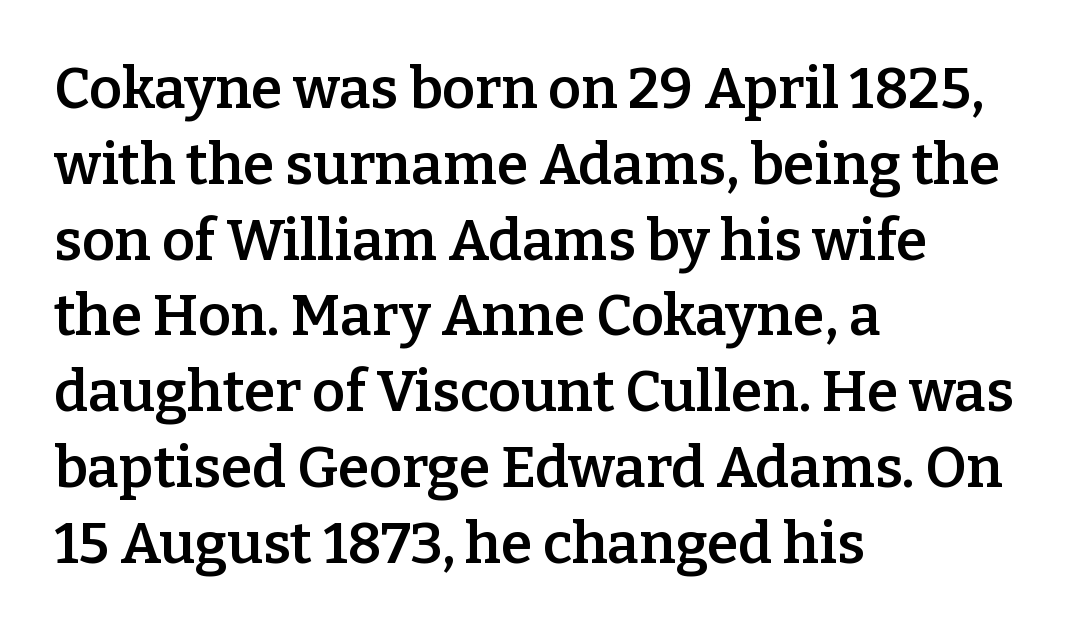
{"serif": "yes", "italic": "no", "bold": "semi", "weight": "semibold", "width": "normal", "stroke_contrast": "low", "x_height": "medium", "monospaced": "no", "underline": "no", "align": "left", "line_spacing": "normal", "line_spacing_ratio": 1.33, "letter_spacing": "normal", "letter_spacing_em": 0.0, "glyph_px": 57}
